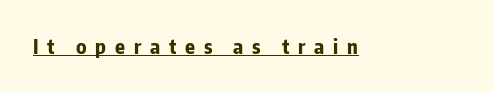
Q: Is the text bold? A: Yes.
Q: Is the text italic (slanted)? A: No, it is upright.
Q: Is the text underlined? A: Yes.
Q: Is the spacing between letters normal or unusually wide? A: Unusually wide.
